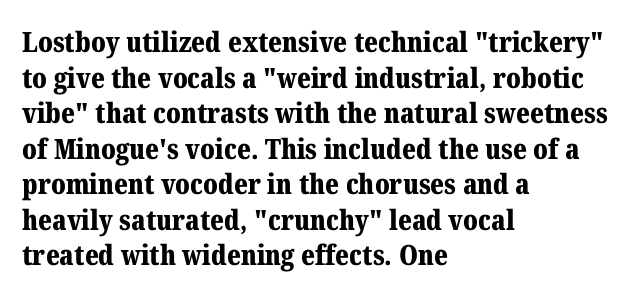
Successive baselines arrive at the customary interval. Letters rest on an invisible, unmarked baseline. A roman cut, with each character standing at attention. Here the glyphs are tracked normally, forming tight word shapes.
